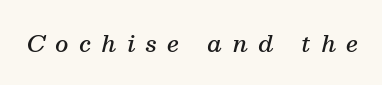
The image shows 23 px text type, italic (leaning right); set unusually wide letter spacing (+0.46 em), not underlined.
